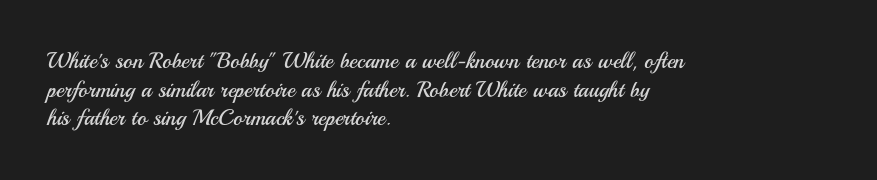
Check the space under the baseline: it is left empty. Characters follow at the spacing the type designer built in. These glyphs show unthickened strokes, regular width or finer. A typesetter would call this leading conventional body-copy spacing. The compositor pushed each line to the left boundary.
